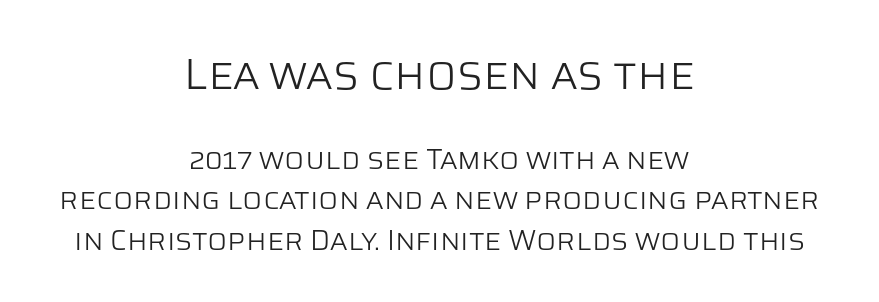
{"serif": "no", "italic": "no", "bold": "no", "weight": "light", "width": "normal", "stroke_contrast": "low", "x_height": "large", "monospaced": "no", "underline": "no", "align": "center", "line_spacing": "normal", "line_spacing_ratio": 1.4, "letter_spacing": "normal", "letter_spacing_em": 0.0, "larger_block": "first", "size_ratio": 1.52, "glyph_px": 44}
